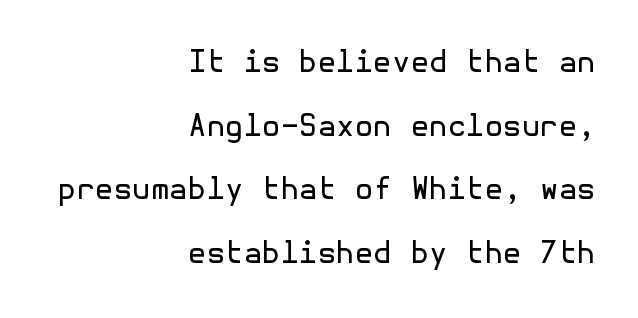
{"serif": "no", "italic": "no", "bold": "no", "weight": "regular", "width": "normal", "x_height": "medium", "underline": "no", "align": "right", "line_spacing": "loose", "line_spacing_ratio": 2.12, "letter_spacing": "normal", "letter_spacing_em": 0.0, "glyph_px": 30}
